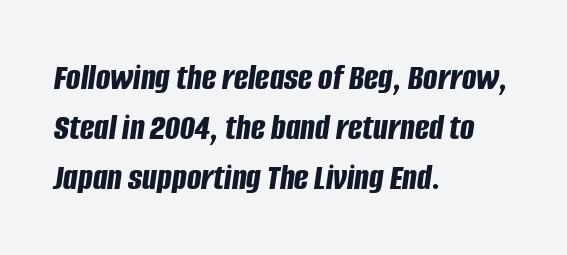
Q: Is the text bold? A: Yes.
Q: Is the text italic (slanted)? A: Yes, it leans right by about 8 degrees.
Q: Is the text underlined? A: No.
Q: How is the paragraph aligned? A: Left-aligned.
Q: Is the spacing between letters normal or unusually wide? A: Normal.
Q: Is the spacing between lines tight, normal or loose? A: Normal.
Q: Width (condensed, normal, or wide)? A: Condensed.
Q: Stroke contrast? A: Low.
Q: x-height? A: Large.
Q: Monospaced? A: No.
